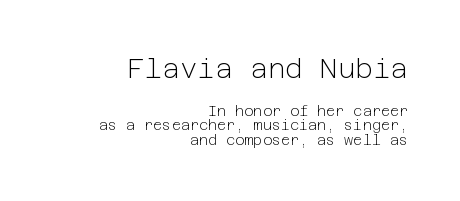
The initial chunk of copy outweighs the following chunk in type size. You could call the tracking neutral — neither tight nor loose. The type sits square on the baseline with zero lean. Anything drawn beneath the words? Only blank space. Letters have the restrained weight of plain body copy at most. The paragraph has a hard right edge and a soft left edge.
